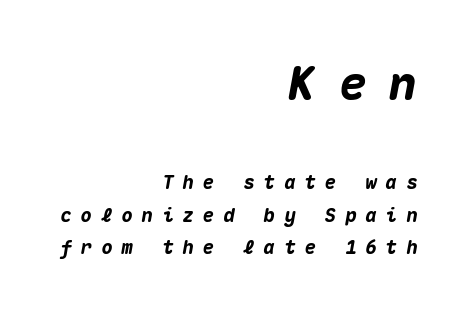
The image shows 47 px heavy type, italic (leaning right), monospaced; set right-aligned, normal line spacing (1.7x), unusually wide letter spacing (+0.47 em), not underlined; the first (top) block is 2.47x larger; medium stroke contrast and a medium x-height.
